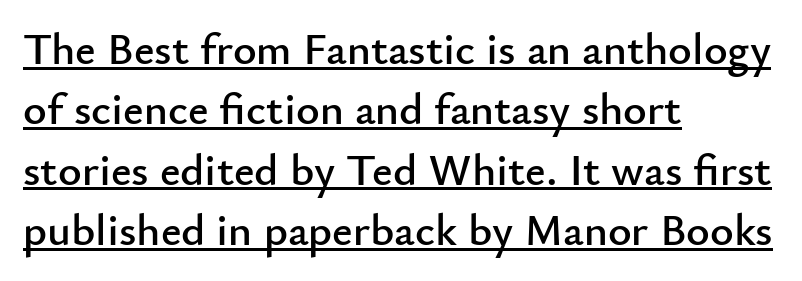
{"serif": "no", "italic": "no", "width": "normal", "stroke_contrast": "low", "x_height": "small", "monospaced": "no", "underline": "yes", "align": "left", "line_spacing": "normal", "line_spacing_ratio": 1.34, "letter_spacing": "normal", "letter_spacing_em": 0.0, "glyph_px": 45}
